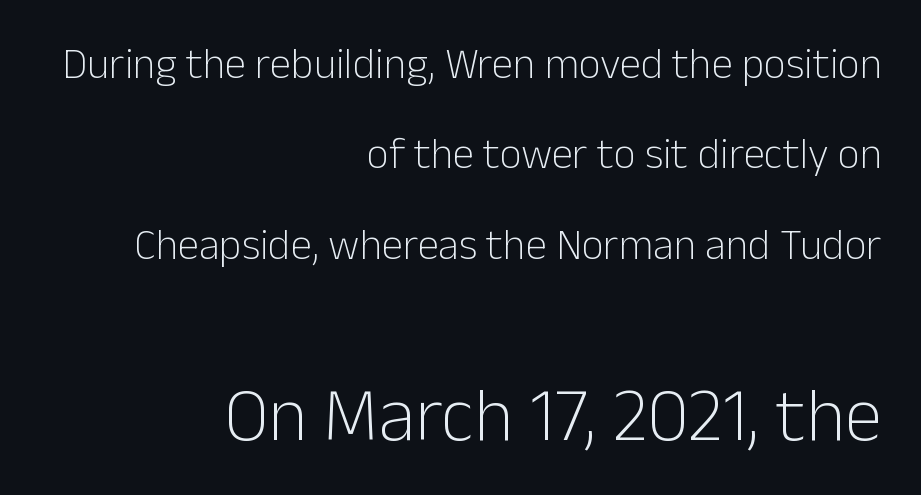
{"serif": "no", "italic": "no", "bold": "no", "weight": "light", "width": "normal", "stroke_contrast": "low", "x_height": "medium", "monospaced": "no", "underline": "no", "align": "right", "line_spacing": "loose", "line_spacing_ratio": 2.1, "letter_spacing": "normal", "letter_spacing_em": 0.0, "larger_block": "second", "size_ratio": 1.77, "glyph_px": 76}
